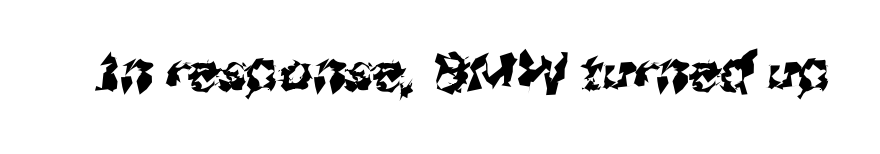
Underline: absent. The rendering shows plain stroke endings on the letterforms — a sans-serif design. Each letter keeps its own natural width here, so spacing adapts to shape. Standard letterfit; no display-style spreading of the glyphs.
